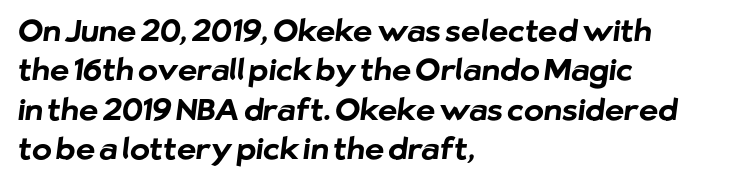
{"serif": "no", "bold": "yes", "weight": "bold", "width": "normal", "stroke_contrast": "low", "x_height": "medium", "monospaced": "no", "underline": "no", "align": "left", "line_spacing": "normal", "line_spacing_ratio": 1.31, "letter_spacing": "normal", "letter_spacing_em": 0.0, "glyph_px": 30}
